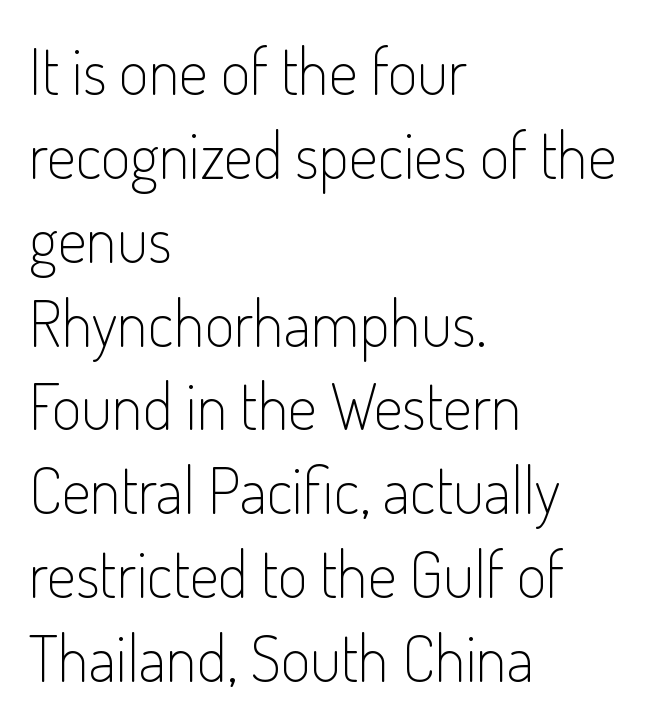
Quick note: not italic, upright. Nothing unusual about the tracking: characters are spaced as the font intends. The block of text has a typical density, with ordinary space between rows. Is the block centered? No — it sits flush against the left margin. The typesetting does not lean heavy: it is not bold. What kind of face is this? One without serifs — a sans.
